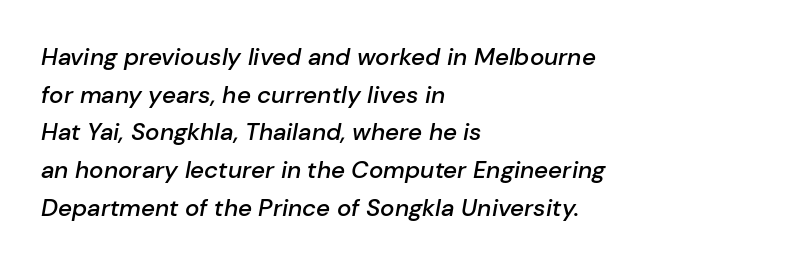
Q: Is the text bold? A: Semi-bold.
Q: Is the text italic (slanted)? A: Yes, it leans right by about 10 degrees.
Q: Is the text underlined? A: No.
Q: How is the paragraph aligned? A: Left-aligned.
Q: Is the spacing between letters normal or unusually wide? A: Normal.
Q: Is the spacing between lines tight, normal or loose? A: Normal.
